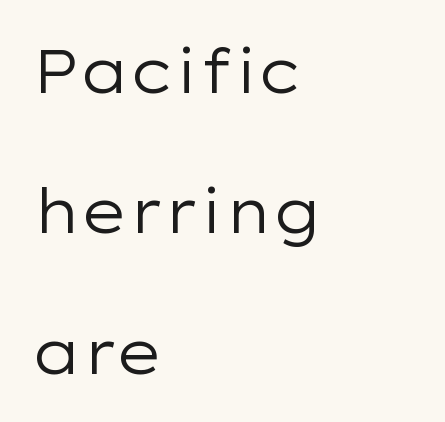
The image shows 61 px regular-weight, wide sans-serif type, upright; set left-aligned, loose line spacing (2.3x), normal letter spacing, not underlined; low stroke contrast and a medium x-height.
